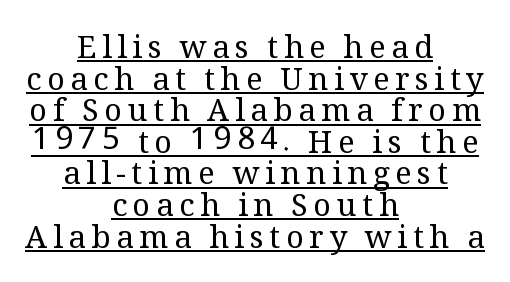
Q: Is the text bold? A: No.
Q: Is the text italic (slanted)? A: No, it is upright.
Q: Is the typeface a serif or a sans-serif typeface? A: Serif.
Q: Is the text underlined? A: Yes.
Q: How is the paragraph aligned? A: Centered.
Q: Is the spacing between lines tight, normal or loose? A: Tight.
Q: Width (condensed, normal, or wide)? A: Normal.
Q: Stroke contrast? A: Medium.
Q: x-height? A: Medium.
Q: Monospaced? A: No.
